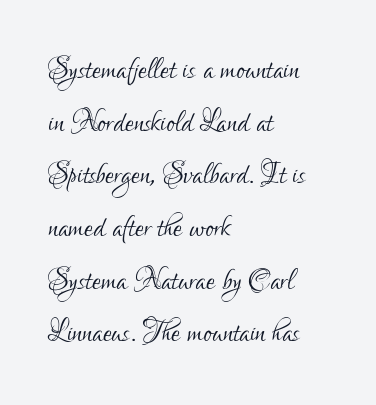
Counters stay open thanks to moderate or lighter strokes. Font category for this specimen: sans-serif. Each row of text sits above clean, open space.
